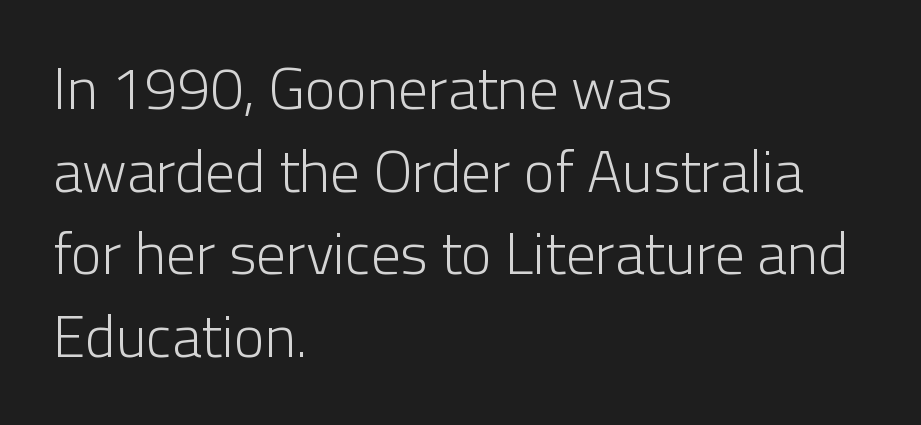
Honestly, there is no underline to notice here at all. The letterforms sit shoulder to shoulder at normal distance. Is this a heavy cut? Hardly; it is regular or lighter. Posture: upright roman. Proportional: the letters do not fall into vertical columns.
